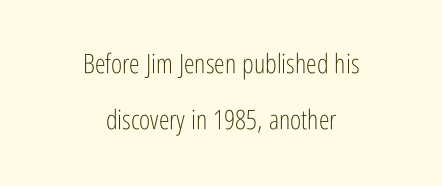
Q: Is the text bold? A: No.
Q: Is the text italic (slanted)? A: No, it is upright.
Q: Is the text underlined? A: No.
Q: How is the paragraph aligned? A: Centered.
Q: Is the spacing between letters normal or unusually wide? A: Normal.
Q: Is the spacing between lines tight, normal or loose? A: Loose.
